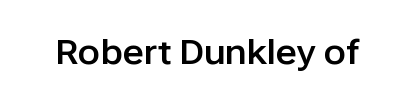
The image shows 33 px sans-serif type, upright; set normal letter spacing, not underlined; low stroke contrast and a medium x-height.
